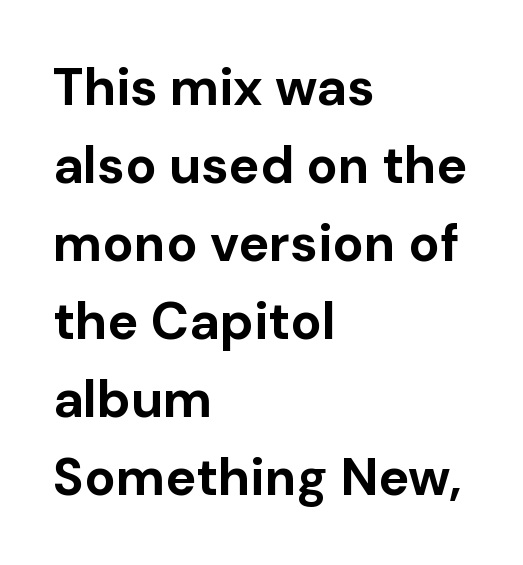
{"serif": "no", "italic": "no", "bold": "yes", "weight": "bold", "width": "normal", "stroke_contrast": "low", "x_height": "medium", "monospaced": "no", "underline": "no", "align": "left", "line_spacing": "normal", "line_spacing_ratio": 1.5, "letter_spacing": "normal", "letter_spacing_em": 0.0, "glyph_px": 52}
